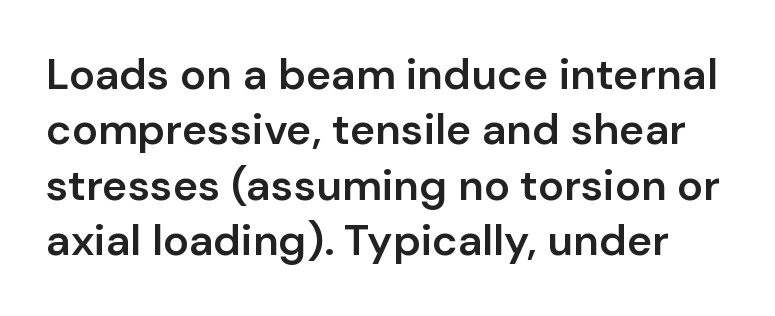
The image shows 43 px semibold sans-serif type, upright; set normal line spacing (1.29x), normal letter spacing, not underlined; low stroke contrast and a medium x-height.
